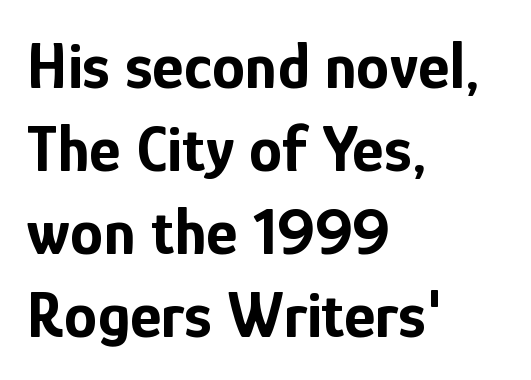
Which margin do the lines hug? The left one — the right edge is uneven. Is this a fixed-width face? No — the glyphs have proportional, varying widths. Characters follow at the spacing the type designer built in. Thick stems and heavy bowls — unmistakably bold.
